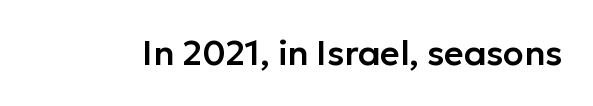
The image shows 34 px sans-serif type, upright; set normal letter spacing, not underlined; low stroke contrast and a medium x-height.
